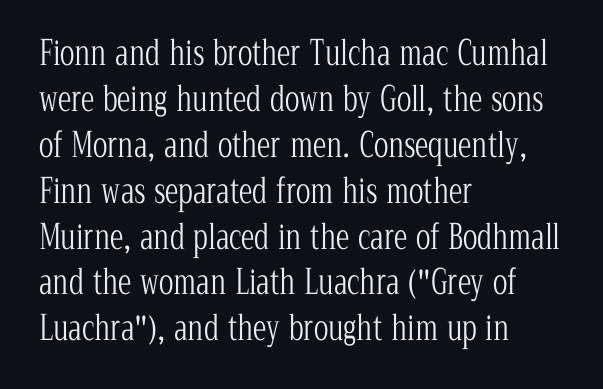
The image shows 34 px light, condensed serif type, upright; set left-aligned, normal line spacing (1.35x), normal letter spacing, not underlined; low stroke contrast and a medium x-height.
